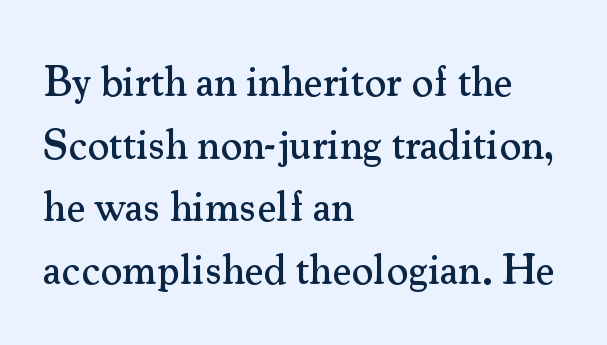
{"serif": "yes", "italic": "no", "width": "normal", "stroke_contrast": "medium", "x_height": "small", "monospaced": "no", "underline": "no", "align": "left", "line_spacing": "normal", "line_spacing_ratio": 1.49, "letter_spacing": "normal", "letter_spacing_em": 0.0, "glyph_px": 42}
